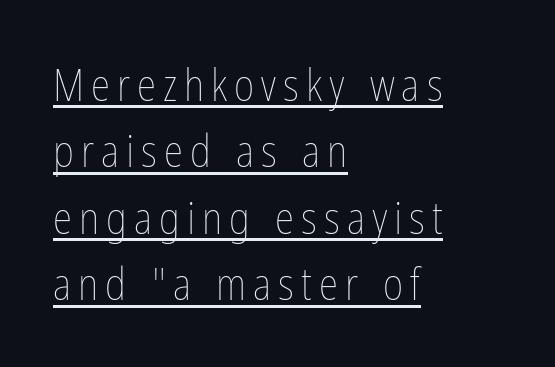
Q: Is the text bold? A: No.
Q: Is the text italic (slanted)? A: No, it is upright.
Q: Is the text underlined? A: Yes.
Q: How is the paragraph aligned? A: Left-aligned.
Q: Is the spacing between lines tight, normal or loose? A: Normal.
Q: Width (condensed, normal, or wide)? A: Condensed.
Q: Stroke contrast? A: Low.
Q: x-height? A: Medium.
Q: Monospaced? A: No.
